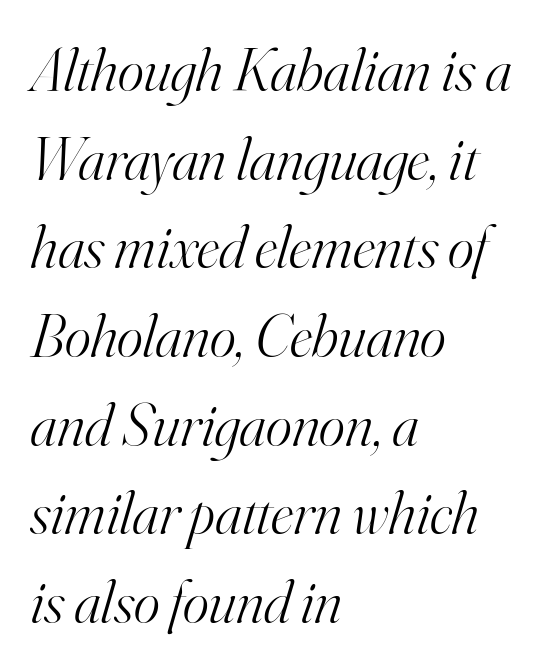
{"serif": "yes", "italic": "yes", "lean": "right", "slant_degrees": 16, "bold": "no", "weight": "light", "width": "normal", "stroke_contrast": "high", "x_height": "small", "monospaced": "no", "underline": "no", "align": "left", "line_spacing": "normal", "line_spacing_ratio": 1.43, "letter_spacing": "normal", "letter_spacing_em": 0.0, "glyph_px": 62}
